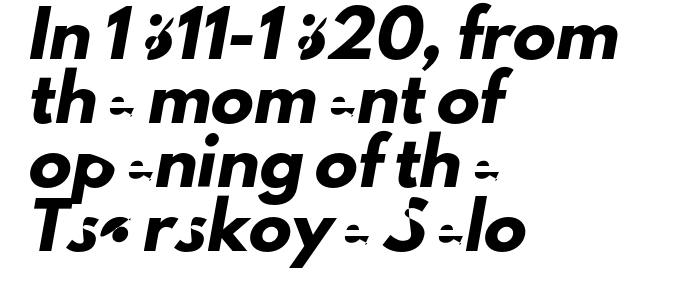
{"serif": "no", "width": "normal", "stroke_contrast": "low", "x_height": "small", "monospaced": "no", "underline": "no", "align": "left", "line_spacing": "normal", "line_spacing_ratio": 1.49, "letter_spacing": "normal", "letter_spacing_em": 0.0, "glyph_px": 43}
